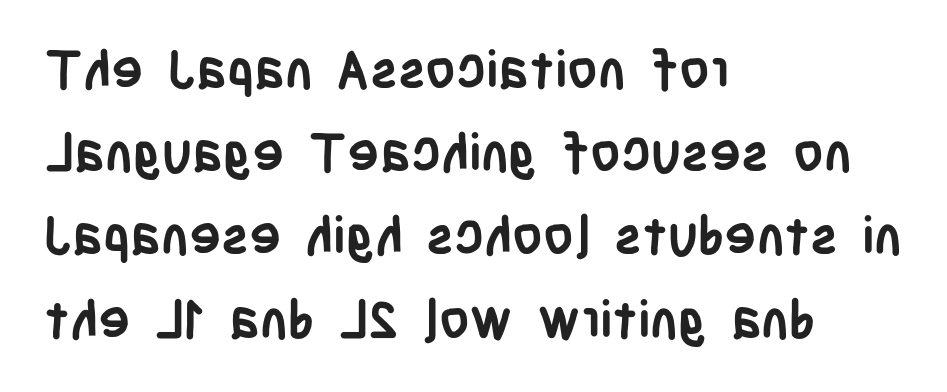
The zone under the glyphs is completely vacant. Font category for this specimen: sans-serif. These lines are rendered in a variable-pitch font. Visually the block forms a straight wall on the left and a jagged coastline on the right.
